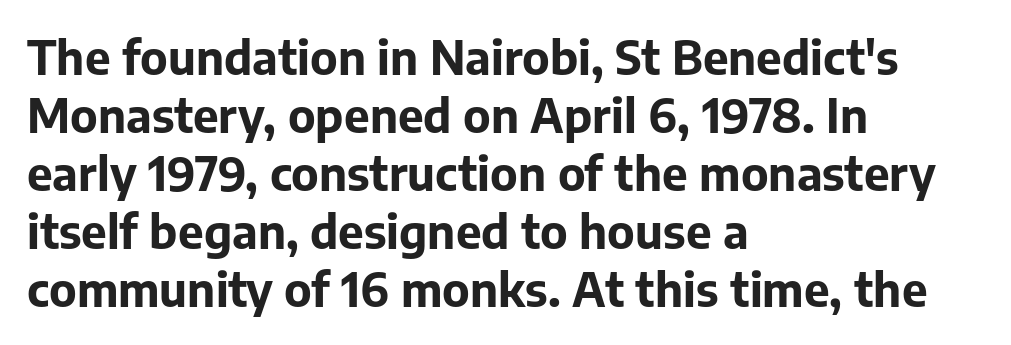
The image shows 46 px bold sans-serif type, upright; set left-aligned, normal line spacing (1.26x), normal letter spacing, not underlined; low stroke contrast and a medium x-height.
